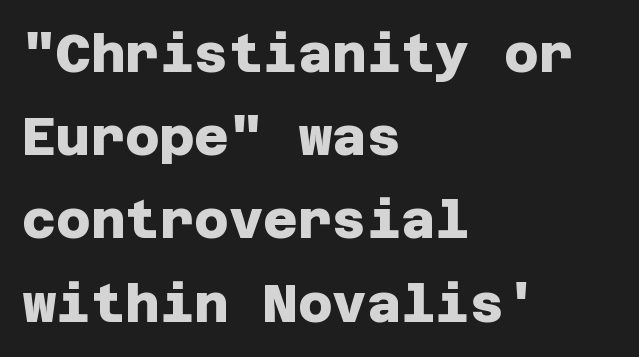
The image shows 53 px heavy sans-serif type; set left-aligned, normal line spacing (1.57x), normal letter spacing, not underlined; low stroke contrast and a large x-height.
